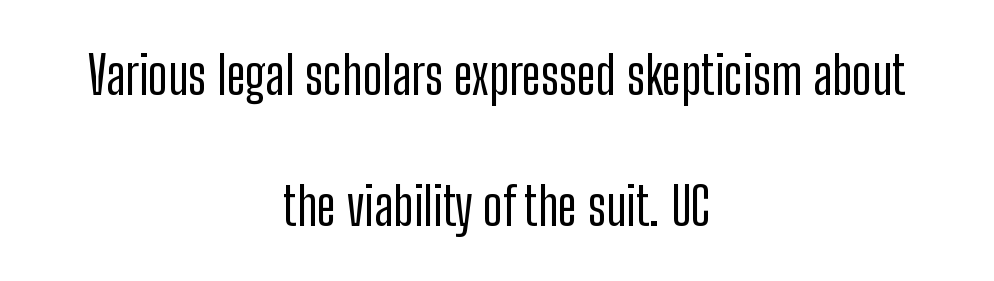
Teacher's note: observe the equal gaps on both sides — that is centered alignment. The tracking reads as untouched default to a designer's eye. Reading down the column, the eye jumps a long way to each next line. A clean baseline with only descenders dipping below it.
